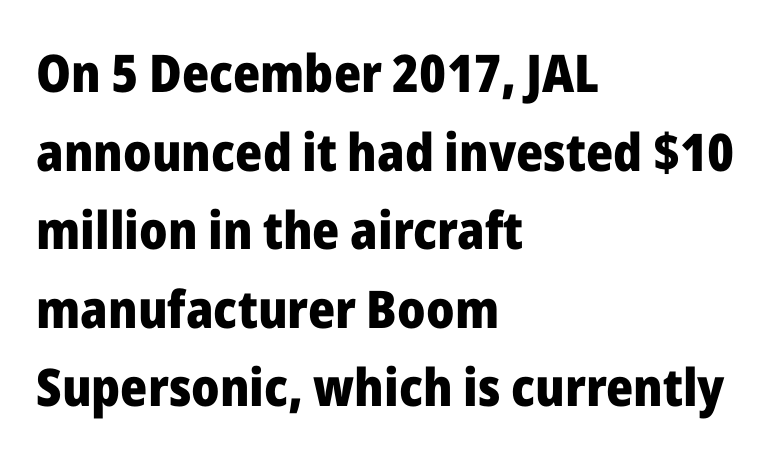
{"serif": "no", "italic": "no", "bold": "yes", "weight": "heavy", "width": "normal", "stroke_contrast": "low", "x_height": "medium", "monospaced": "no", "underline": "no", "align": "left", "line_spacing": "normal", "line_spacing_ratio": 1.51, "letter_spacing": "normal", "letter_spacing_em": 0.0, "glyph_px": 52}
